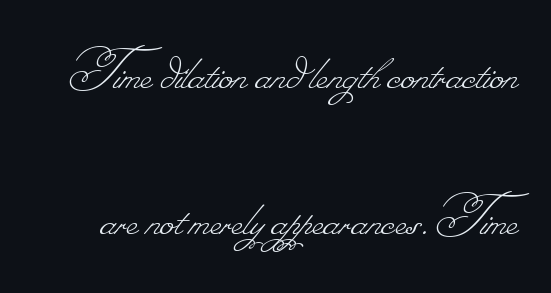
The image shows 62 px thin type; set loose line spacing (2.35x), normal letter spacing, not underlined; low stroke contrast.
